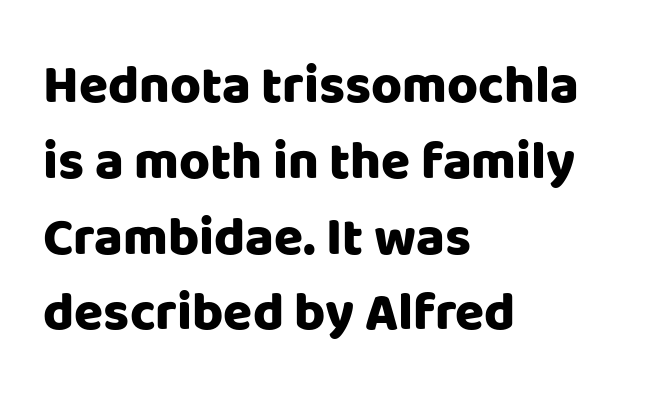
The image shows 53 px heavy sans-serif type, upright; set left-aligned, normal line spacing (1.43x), normal letter spacing, not underlined; low stroke contrast and a large x-height.
